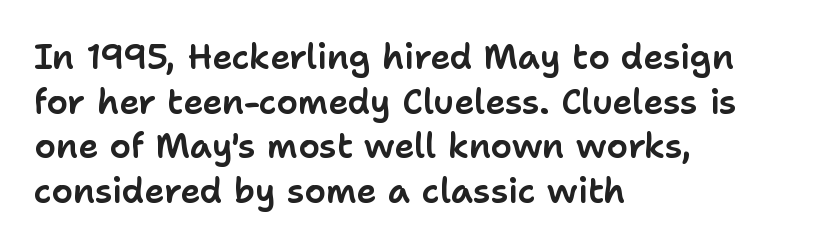
The image shows 34 px sans-serif type, upright; set left-aligned, normal line spacing (1.31x), normal letter spacing, not underlined; low stroke contrast and a medium x-height.
